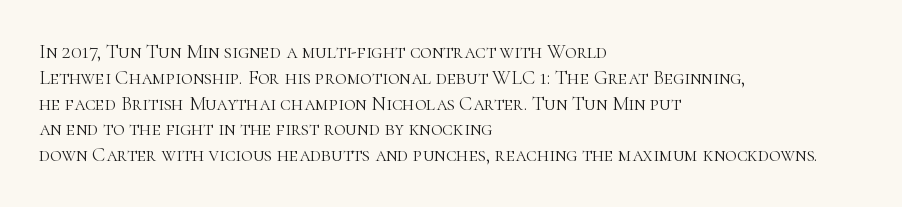
The image shows 20 px text type, upright; set left-aligned, normal line spacing (1.29x), normal letter spacing, not underlined.
